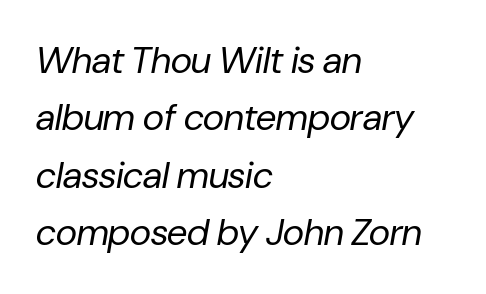
The image shows 37 px regular-weight type, italic (leaning right); set left-aligned, normal line spacing (1.55x), normal letter spacing, not underlined; low stroke contrast and a medium x-height.
